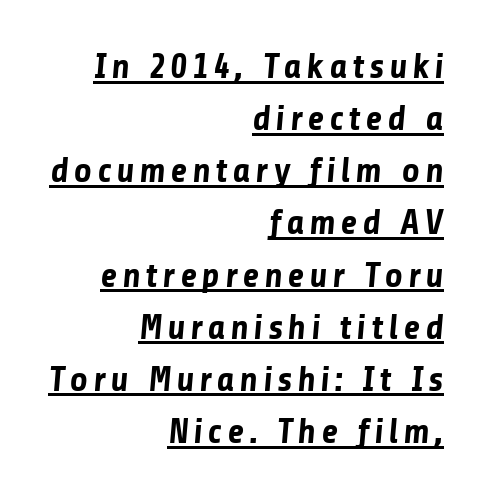
{"serif": "no", "bold": "yes", "weight": "bold", "width": "normal", "stroke_contrast": "low", "x_height": "medium", "monospaced": "no", "underline": "yes", "align": "right", "line_spacing": "normal", "line_spacing_ratio": 1.49, "glyph_px": 35}
